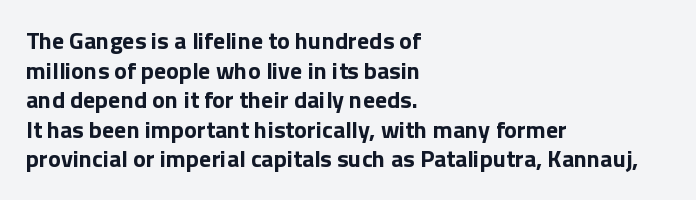
The image shows 24 px bold type, upright; set left-aligned, line spacing 1.23x, normal letter spacing, not underlined.
